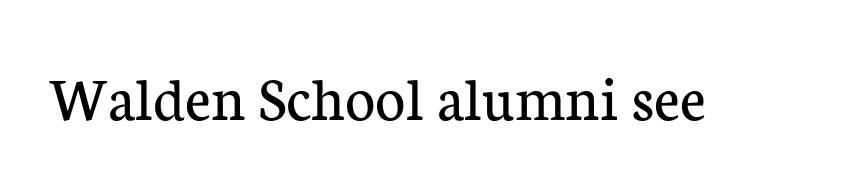
Q: Is the text bold? A: No.
Q: Is the text italic (slanted)? A: No, it is upright.
Q: Is the typeface a serif or a sans-serif typeface? A: Serif.
Q: Is the text underlined? A: No.
Q: Is the spacing between letters normal or unusually wide? A: Normal.
Q: Width (condensed, normal, or wide)? A: Normal.
Q: Stroke contrast? A: Low.
Q: x-height? A: Medium.
Q: Monospaced? A: No.
